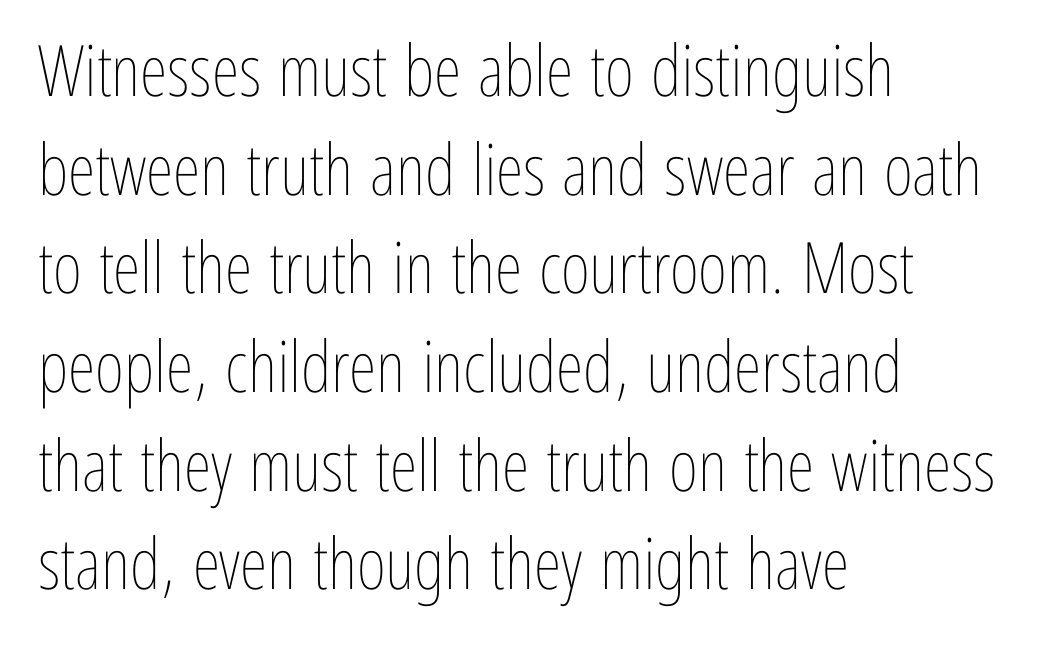
Each new line begins a customary step beneath the previous one. Left-aligned paragraph, ragged on the right. Tracking value appears to be zero — textbook default spacing. The words here are not underlined.
